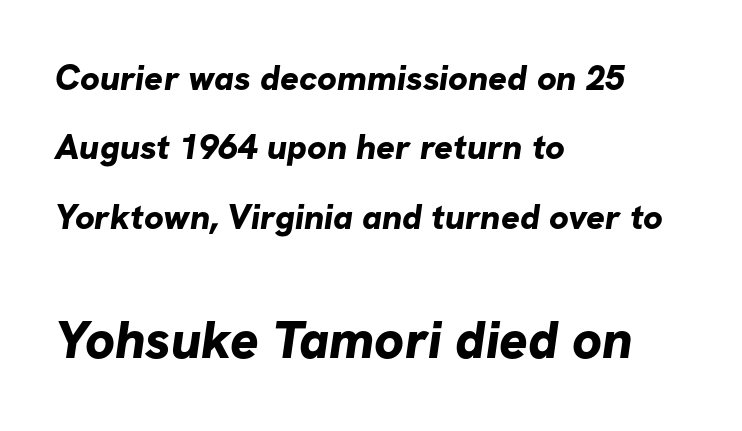
The image shows 53 px bold sans-serif type; set left-aligned, loose line spacing (1.98x), normal letter spacing, not underlined; the second (bottom) block is 1.51x larger; low stroke contrast and a medium x-height.
